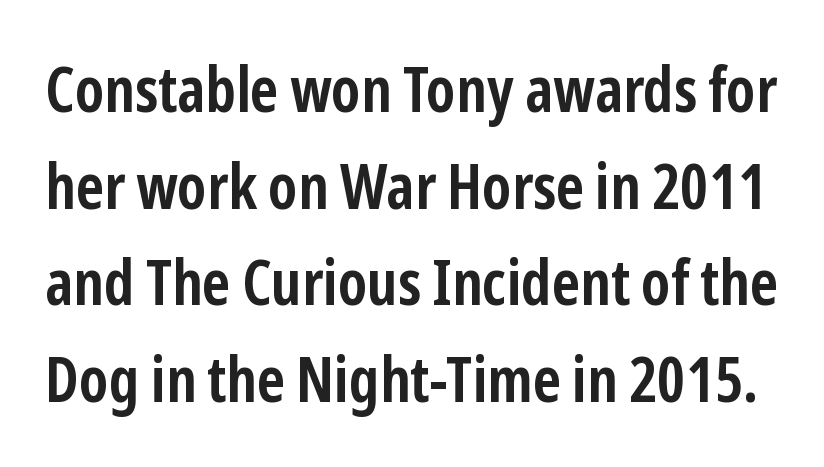
This rendering employs a face without finishing strokes, i.e., a sans-serif. Strokes here are thick enough to call this a true bold. Spacing between characters is what you'd get straight out of the box. Line spacing here is normal. Vertical strokes here are truly vertical. The face used here is proportionally spaced, like ordinary book or web type.
